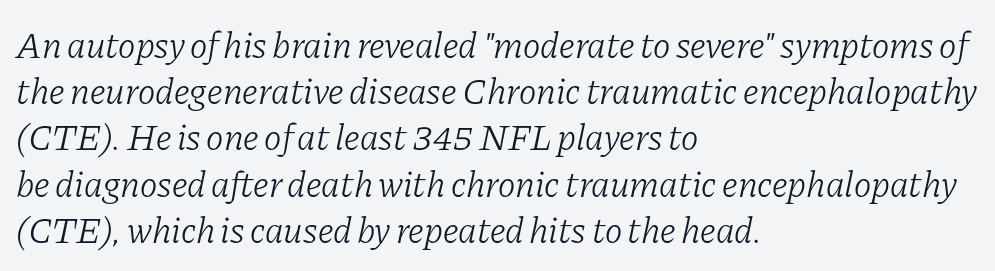
{"serif": "yes", "italic": "yes", "lean": "right", "slant_degrees": 11, "bold": "no", "weight": "light", "width": "normal", "stroke_contrast": "low", "x_height": "medium", "monospaced": "no", "underline": "no", "align": "left", "line_spacing": "normal", "line_spacing_ratio": 1.25, "letter_spacing": "normal", "letter_spacing_em": 0.0, "glyph_px": 37}
